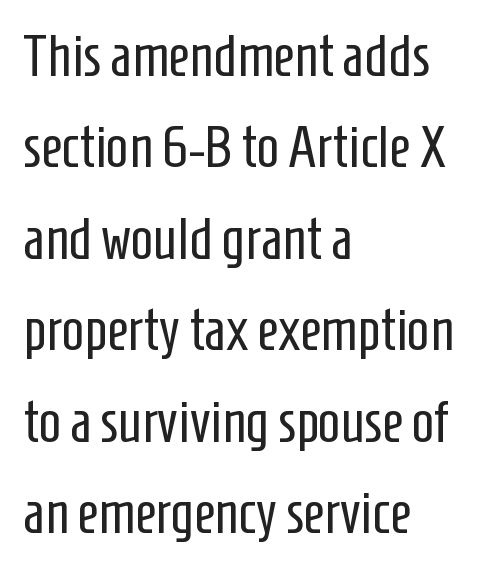
Q: Is the text bold? A: No.
Q: Is the text italic (slanted)? A: No, it is upright.
Q: Is the typeface a serif or a sans-serif typeface? A: Sans-serif.
Q: Is the text underlined? A: No.
Q: How is the paragraph aligned? A: Left-aligned.
Q: Is the spacing between letters normal or unusually wide? A: Normal.
Q: Is the spacing between lines tight, normal or loose? A: Normal.
Q: Width (condensed, normal, or wide)? A: Condensed.
Q: Stroke contrast? A: Low.
Q: x-height? A: Medium.
Q: Monospaced? A: No.
